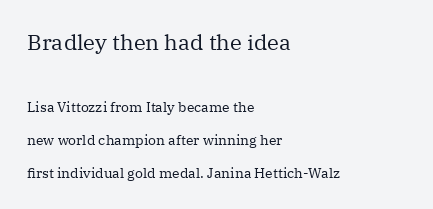
Characters follow at the spacing the type designer built in. Teacher's note: observe the even left margin — that is flush-left alignment. The strip under each line holds only bare page. Type size steps down from the first block to the second. The cut favours lightness, reaching ordinary text weight at its darkest.
